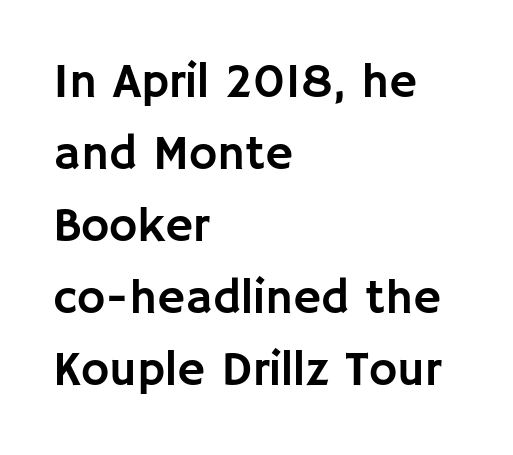
The image shows 48 px sans-serif type, upright; set left-aligned, normal line spacing (1.5x), normal letter spacing, not underlined; low stroke contrast and a large x-height.
